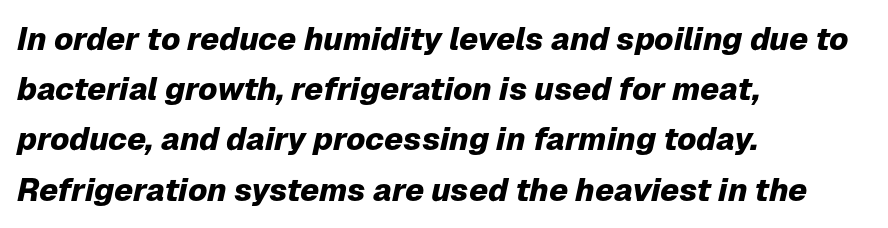
Q: Is the text bold? A: Yes.
Q: Is the text italic (slanted)? A: Yes, it leans right by about 12 degrees.
Q: Is the text underlined? A: No.
Q: How is the paragraph aligned? A: Left-aligned.
Q: Is the spacing between letters normal or unusually wide? A: Normal.
Q: Is the spacing between lines tight, normal or loose? A: Normal.
Q: Width (condensed, normal, or wide)? A: Normal.
Q: Stroke contrast? A: Low.
Q: x-height? A: Medium.
Q: Monospaced? A: No.
